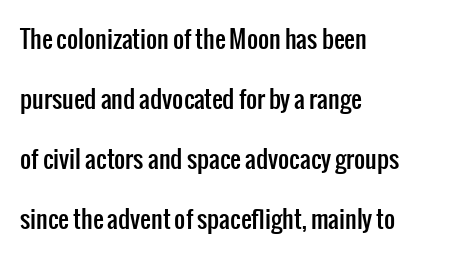
{"italic": "no", "underline": "no", "align": "left", "line_spacing": "loose", "line_spacing_ratio": 2.5, "letter_spacing": "normal", "letter_spacing_em": 0.0, "glyph_px": 24}
